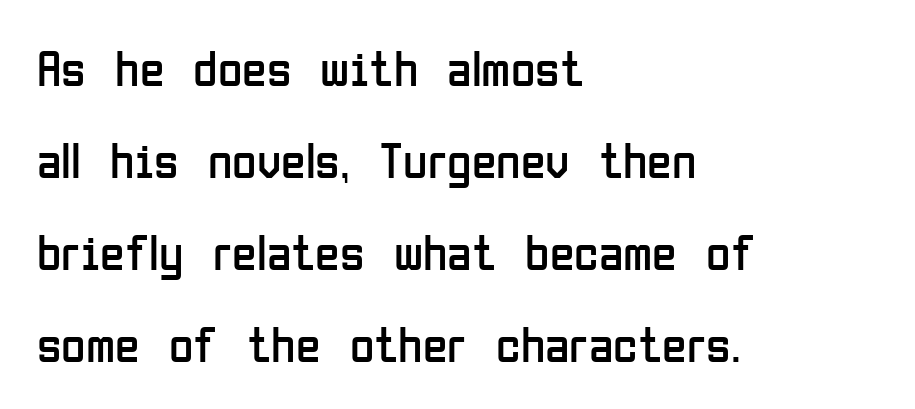
{"serif": "no", "italic": "no", "bold": "no", "weight": "regular", "width": "condensed", "stroke_contrast": "low", "x_height": "medium", "monospaced": "no", "underline": "no", "align": "left", "line_spacing_ratio": 1.84, "letter_spacing": "normal", "letter_spacing_em": 0.0, "glyph_px": 50}
